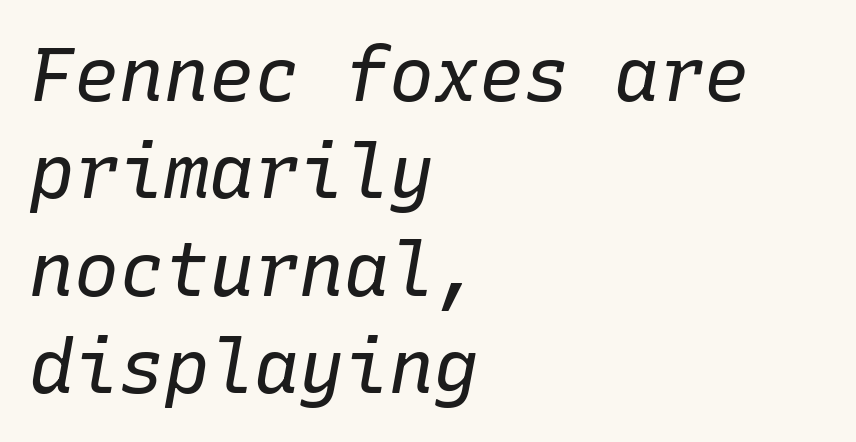
The image shows 75 px regular-weight type, italic (leaning right), monospaced; set left-aligned, normal line spacing (1.3x), normal letter spacing, not underlined; low stroke contrast and a medium x-height.
